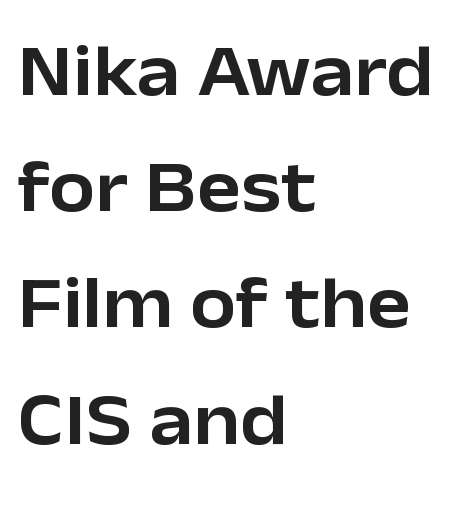
Glyph-to-glyph distance matches everyday printed text. Vertically, the passage feels balanced, rows spaced as you'd expect. The typesetter chose a ragged-right arrangement here. Serif or sans? Sans — the stroke terminals are bare. Spacing verdict: proportional, widths tailored to each character. Check under the words: just untouched page.
